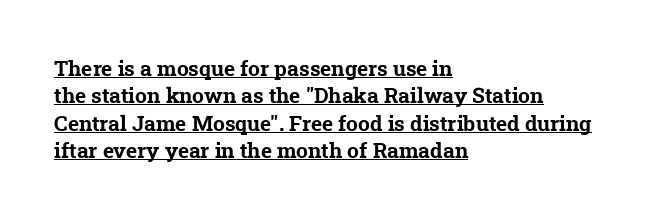
Q: Is the text bold? A: Yes.
Q: Is the text underlined? A: Yes.
Q: How is the paragraph aligned? A: Left-aligned.
Q: Is the spacing between letters normal or unusually wide? A: Normal.
Q: Is the spacing between lines tight, normal or loose? A: Normal.
